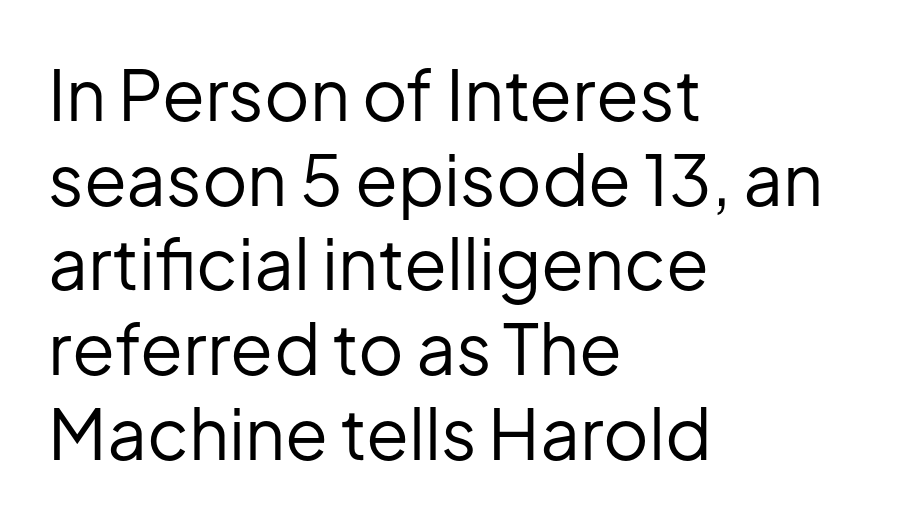
{"serif": "no", "italic": "no", "bold": "no", "weight": "regular", "width": "normal", "stroke_contrast": "low", "x_height": "medium", "monospaced": "no", "underline": "no", "align": "left", "line_spacing_ratio": 1.21, "letter_spacing": "normal", "letter_spacing_em": 0.0, "glyph_px": 70}
